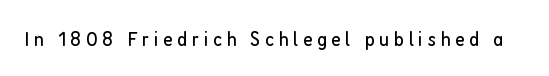
Is there any slant? The stems are plumb. This is not heavy type; no bold has been used. Someone cranked the tracking dial way up on this one. Descenders are the only things crossing below the line.
